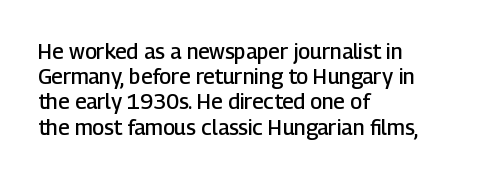
{"italic": "no", "bold": "semi", "underline": "no", "align": "left", "line_spacing_ratio": 1.2, "letter_spacing": "normal", "letter_spacing_em": 0.0, "glyph_px": 21}
